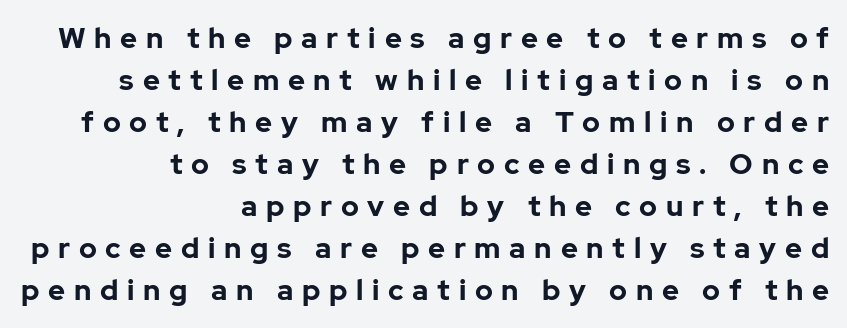
The letters stand straight up with perfectly vertical stems. Varying glyph widths throughout — classic text-font behaviour. A clean baseline with only descenders dipping below it. The lines in this sample share a right terminus and differ only in where they begin. Caption: bold face, heavy strokes.
